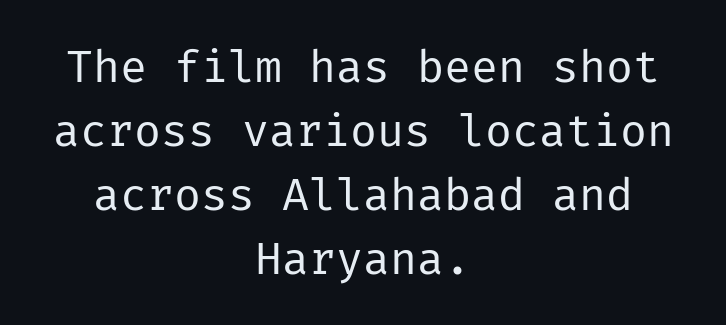
{"serif": "no", "italic": "no", "bold": "no", "weight": "regular", "width": "normal", "stroke_contrast": "low", "x_height": "medium", "underline": "no", "align": "center", "line_spacing": "normal", "line_spacing_ratio": 1.42, "letter_spacing": "normal", "letter_spacing_em": 0.0, "glyph_px": 45}
